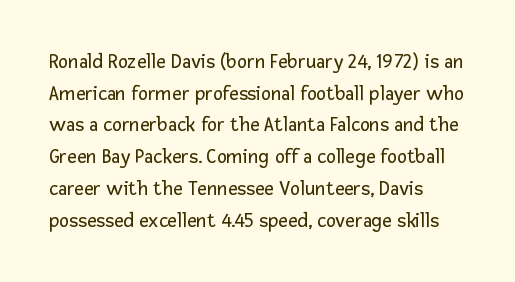
Q: Is the text bold? A: No.
Q: Is the text italic (slanted)? A: No, it is upright.
Q: Is the text underlined? A: No.
Q: How is the paragraph aligned? A: Left-aligned.
Q: Is the spacing between letters normal or unusually wide? A: Normal.
Q: Is the spacing between lines tight, normal or loose? A: Normal.
